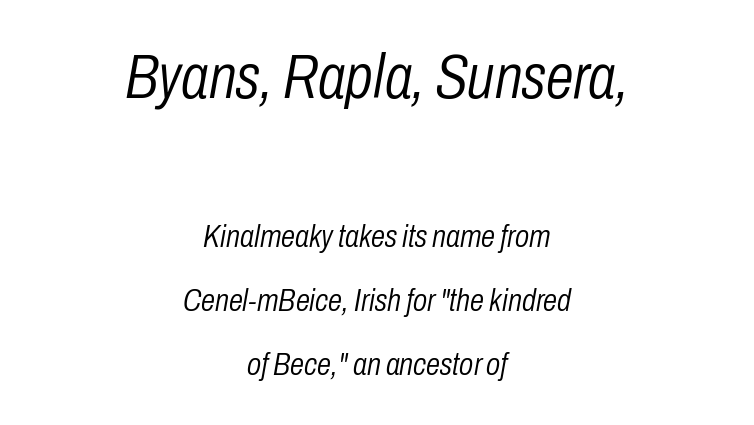
Q: Is the text bold? A: No.
Q: Is the text italic (slanted)? A: Yes, it leans right by about 10 degrees.
Q: Is the text underlined? A: No.
Q: How is the paragraph aligned? A: Centered.
Q: Is the spacing between letters normal or unusually wide? A: Normal.
Q: Is the spacing between lines tight, normal or loose? A: Loose.
Q: Which block of text is set in a larger size, the first (top) or the second (bottom)? A: The first (top) one.
Q: Width (condensed, normal, or wide)? A: Condensed.
Q: Stroke contrast? A: Low.
Q: x-height? A: Medium.
Q: Monospaced? A: No.
